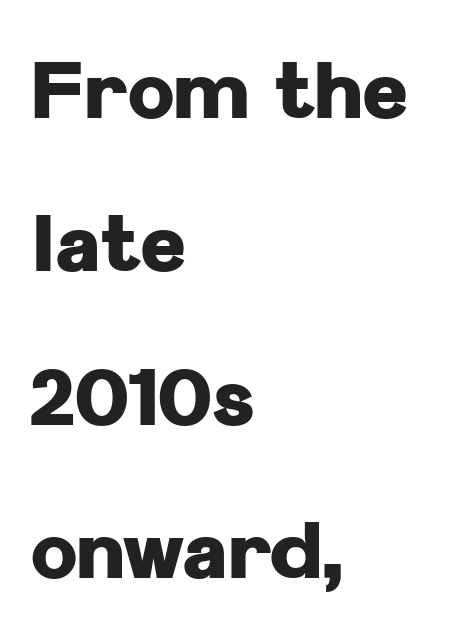
Airy leading. Its strokes are broad and dark, the hallmark of bold type. Look at the bottom of the vertical strokes: they stop flat, with no serifs. The passage shown has conventional tracking throughout. Descenders are the only things crossing below the line. Which margin do the lines hug? The left one — the right edge is uneven.
